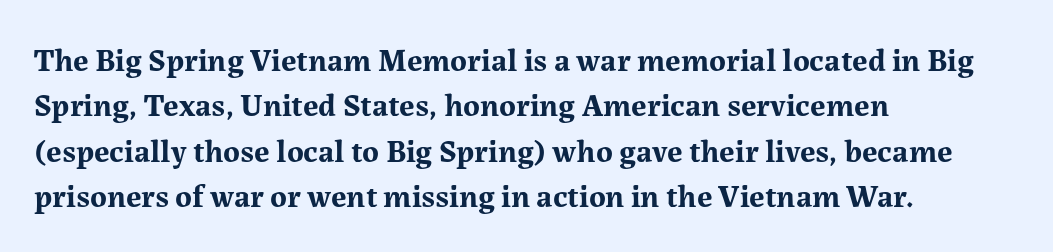
The image shows 32 px bold serif type, upright; set left-aligned, normal line spacing (1.42x), normal letter spacing, not underlined; medium stroke contrast and a medium x-height.
